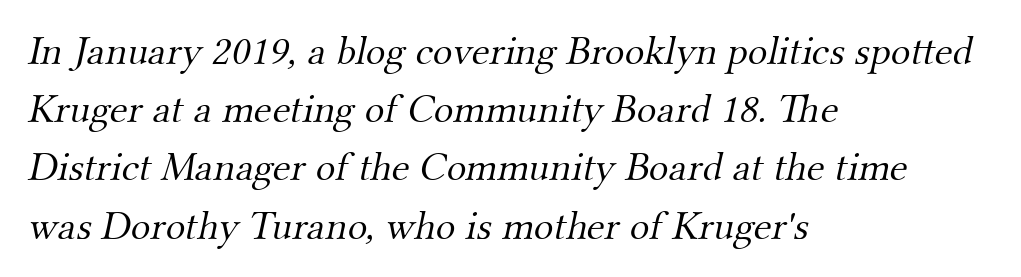
Does extra space separate the letters? No, they use regular spacing. Is this a fixed-width face? No — the glyphs have proportional, varying widths. Font category for this specimen: serif. Layout note: lines flush left. A clean baseline with only descenders dipping below it.
